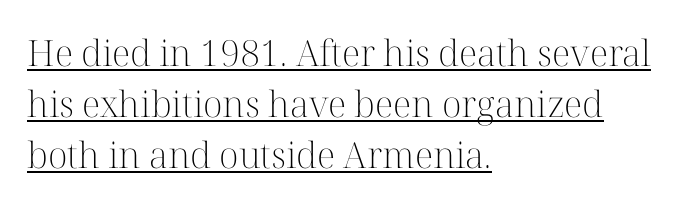
The image shows 36 px light serif type, upright; set left-aligned, normal line spacing (1.42x), normal letter spacing, underlined; high stroke contrast and a medium x-height.
